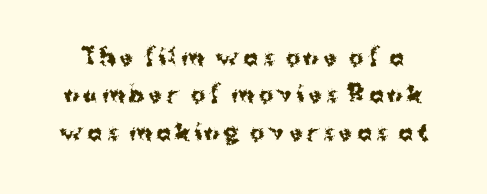
Q: Is the text bold? A: Yes.
Q: Is the text italic (slanted)? A: No, it is upright.
Q: Is the text underlined? A: No.
Q: Is the spacing between lines tight, normal or loose? A: Normal.
